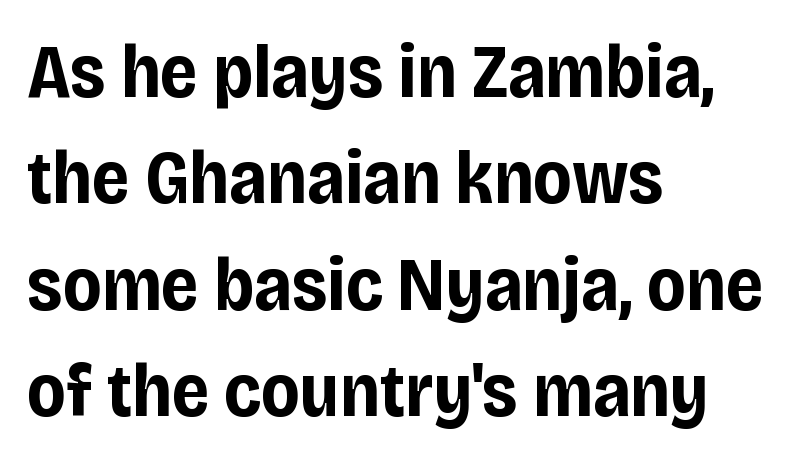
Q: Is the text bold? A: Yes.
Q: Is the text italic (slanted)? A: No, it is upright.
Q: Is the typeface a serif or a sans-serif typeface? A: Sans-serif.
Q: Is the text underlined? A: No.
Q: How is the paragraph aligned? A: Left-aligned.
Q: Is the spacing between letters normal or unusually wide? A: Normal.
Q: Is the spacing between lines tight, normal or loose? A: Normal.
Q: Width (condensed, normal, or wide)? A: Condensed.
Q: Stroke contrast? A: Low.
Q: x-height? A: Large.
Q: Monospaced? A: No.
